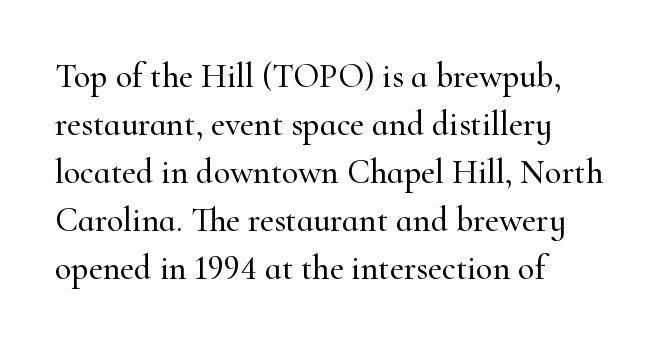
Q: Is the text italic (slanted)? A: No, it is upright.
Q: Is the typeface a serif or a sans-serif typeface? A: Serif.
Q: Is the text underlined? A: No.
Q: How is the paragraph aligned? A: Left-aligned.
Q: Is the spacing between letters normal or unusually wide? A: Normal.
Q: Is the spacing between lines tight, normal or loose? A: Normal.
Q: Width (condensed, normal, or wide)? A: Normal.
Q: Stroke contrast? A: High.
Q: x-height? A: Small.
Q: Monospaced? A: No.
